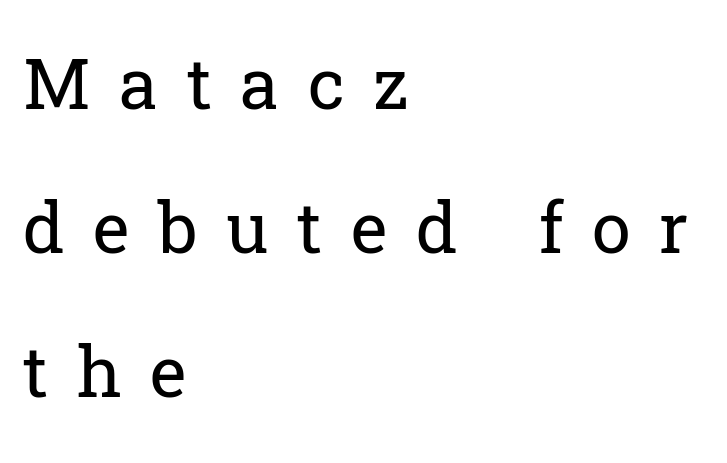
Q: Is the text bold? A: No.
Q: Is the text italic (slanted)? A: No, it is upright.
Q: Is the typeface a serif or a sans-serif typeface? A: Serif.
Q: Is the text underlined? A: No.
Q: How is the paragraph aligned? A: Left-aligned.
Q: Is the spacing between letters normal or unusually wide? A: Unusually wide.
Q: Is the spacing between lines tight, normal or loose? A: Loose.
Q: Width (condensed, normal, or wide)? A: Normal.
Q: Stroke contrast? A: Low.
Q: x-height? A: Medium.
Q: Monospaced? A: No.
